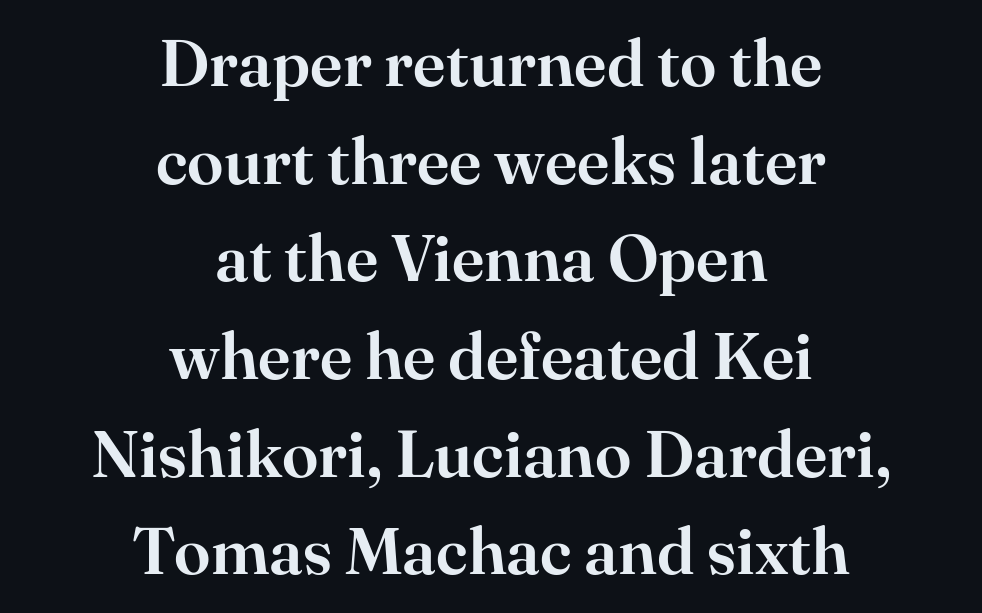
Q: Is the text italic (slanted)? A: No, it is upright.
Q: Is the typeface a serif or a sans-serif typeface? A: Serif.
Q: Is the text underlined? A: No.
Q: How is the paragraph aligned? A: Centered.
Q: Is the spacing between letters normal or unusually wide? A: Normal.
Q: Is the spacing between lines tight, normal or loose? A: Normal.
Q: Width (condensed, normal, or wide)? A: Normal.
Q: Stroke contrast? A: High.
Q: x-height? A: Small.
Q: Monospaced? A: No.
